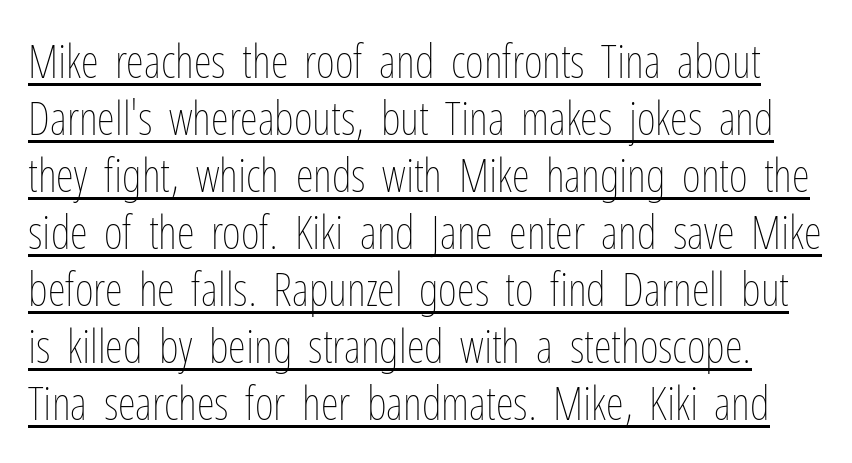
The image shows 46 px thin, condensed type, upright; set line spacing 1.24x, normal letter spacing, underlined; low stroke contrast and a medium x-height.
